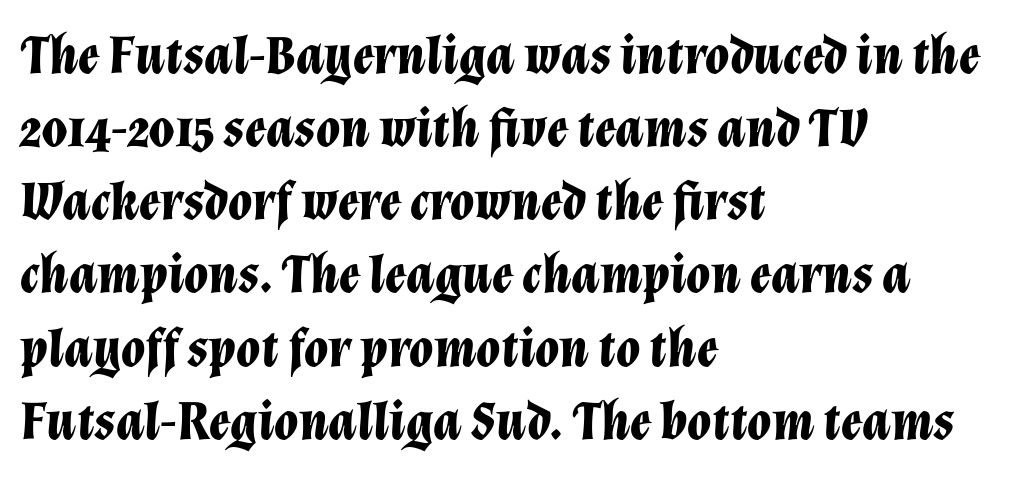
The image shows 55 px bold type, italic (leaning right); set left-aligned, normal line spacing (1.33x), normal letter spacing, not underlined; low stroke contrast and a medium x-height.
